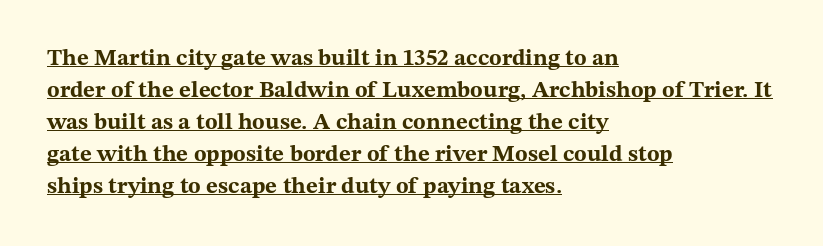
The image shows 23 px bold type, upright; set left-aligned, normal line spacing (1.39x), normal letter spacing, underlined.
